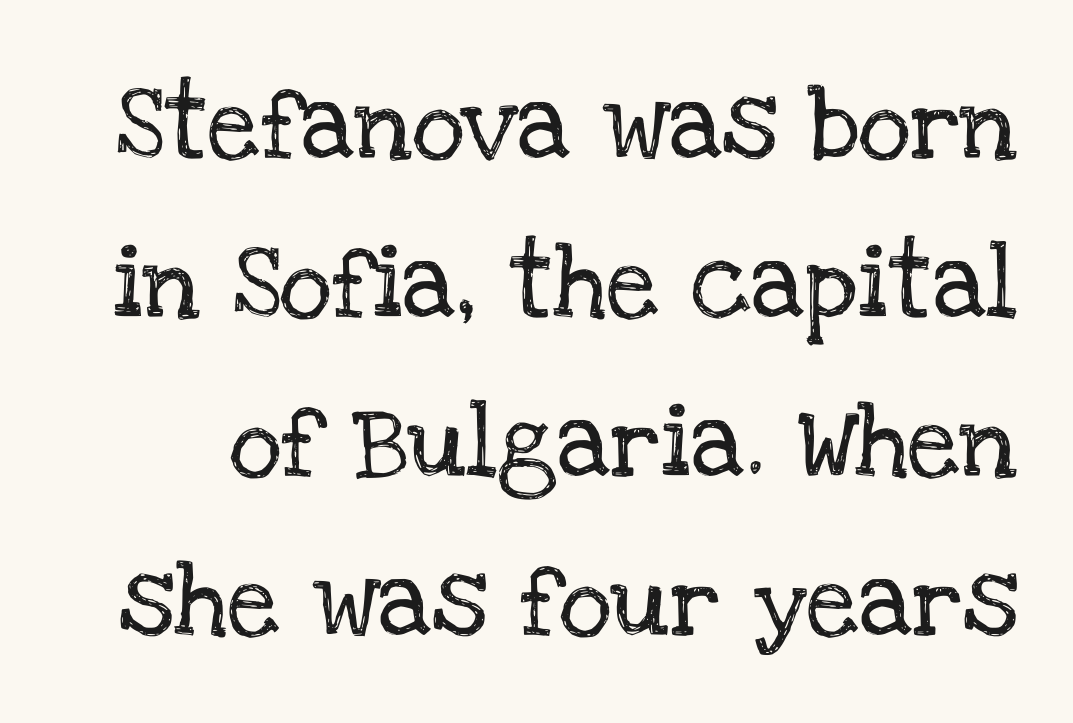
The image shows 74 px serif type, upright; set loose line spacing (2.15x), normal letter spacing, not underlined; low stroke contrast and a large x-height.
